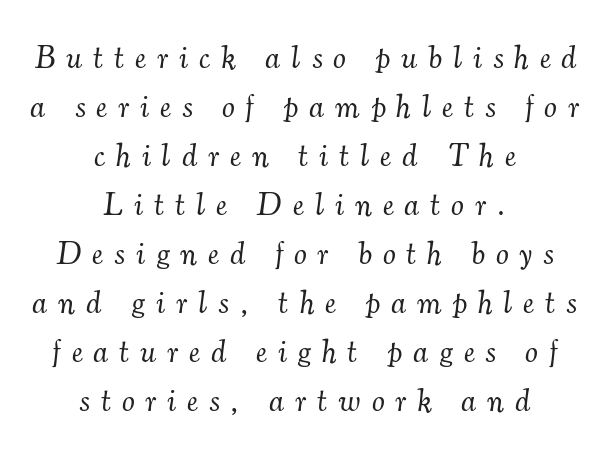
The image shows 32 px light serif type, italic (leaning right); set centered, normal line spacing (1.53x), unusually wide letter spacing (+0.35 em), not underlined; medium stroke contrast and a small x-height.
